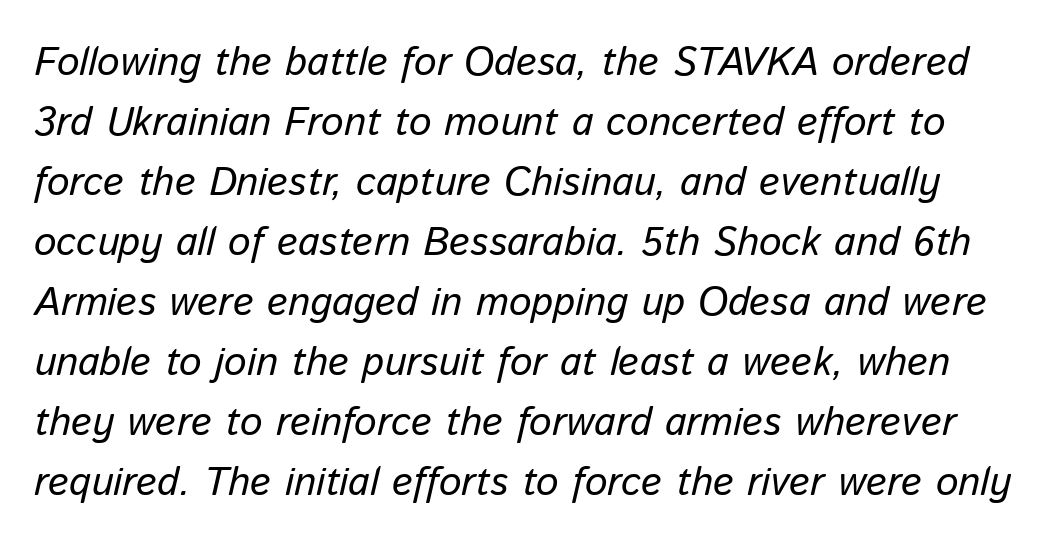
{"italic": "yes", "lean": "right", "slant_degrees": 13, "width": "normal", "stroke_contrast": "low", "x_height": "medium", "monospaced": "no", "underline": "no", "line_spacing": "normal", "line_spacing_ratio": 1.5, "letter_spacing": "normal", "letter_spacing_em": 0.0, "glyph_px": 40}
